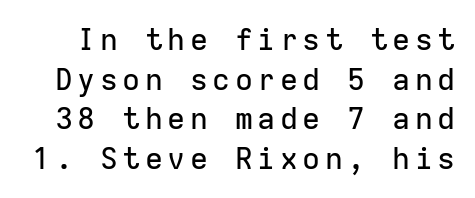
Q: Is the text italic (slanted)? A: No, it is upright.
Q: Is the typeface a serif or a sans-serif typeface? A: Sans-serif.
Q: Is the text underlined? A: No.
Q: Is the spacing between lines tight, normal or loose? A: Normal.
Q: Width (condensed, normal, or wide)? A: Normal.
Q: Stroke contrast? A: Low.
Q: x-height? A: Medium.
Q: Monospaced? A: Yes.
